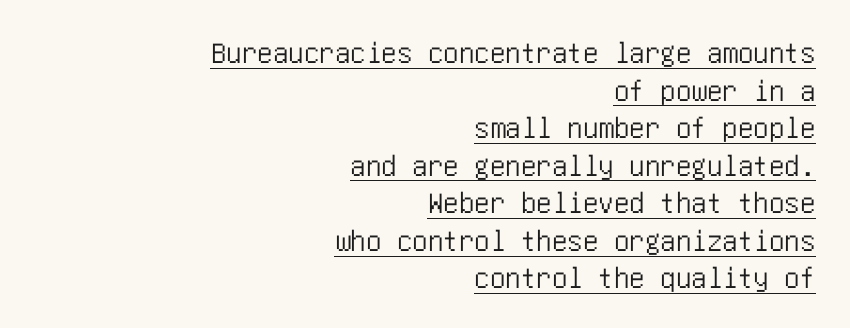
The image shows 31 px condensed sans-serif type, upright; set right-aligned, line spacing 1.21x, normal letter spacing, underlined; low stroke contrast and a large x-height.
